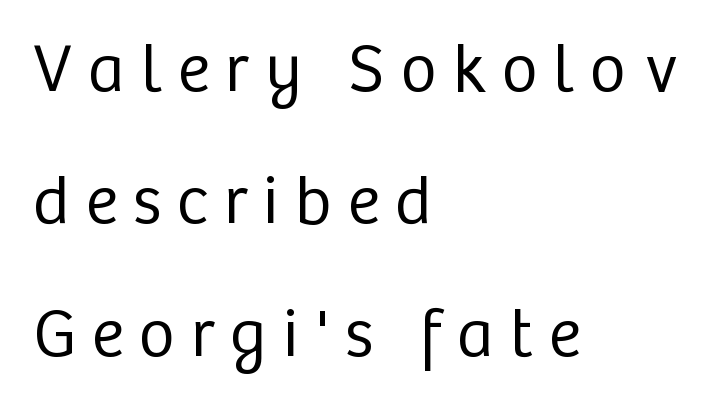
Substantial extra tracking has been applied to these lines. Baseline-to-baseline distance is far greater than the letter height. To sum up the face: it is a sans, with no serifs. Italic: no, the glyphs are upright roman. Note the varied advance widths — an 'i' is clearly narrower than an 'm'. Letters rest on an invisible, unmarked baseline.
